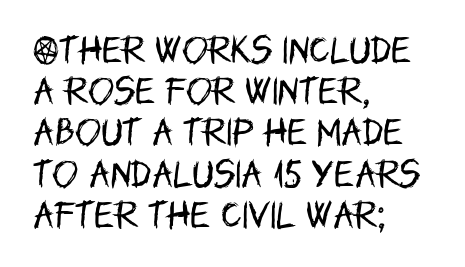
Q: Is the text bold? A: No.
Q: Is the text italic (slanted)? A: No, it is upright.
Q: Is the typeface a serif or a sans-serif typeface? A: Sans-serif.
Q: Is the text underlined? A: No.
Q: How is the paragraph aligned? A: Left-aligned.
Q: Is the spacing between letters normal or unusually wide? A: Normal.
Q: Is the spacing between lines tight, normal or loose? A: Normal.
Q: Width (condensed, normal, or wide)? A: Condensed.
Q: Stroke contrast? A: Low.
Q: x-height? A: Large.
Q: Monospaced? A: No.
